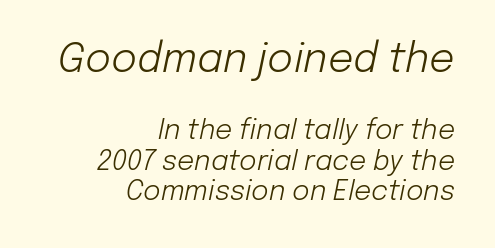
The image shows 40 px light type, italic (leaning right); set right-aligned, tight line spacing (1.13x), normal letter spacing, not underlined; the first (top) block is 1.48x larger; low stroke contrast and a medium x-height.
